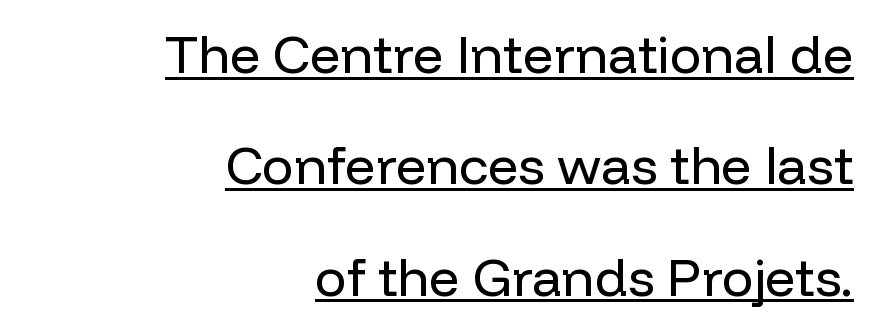
Q: Is the text bold? A: No.
Q: Is the text italic (slanted)? A: No, it is upright.
Q: Is the typeface a serif or a sans-serif typeface? A: Sans-serif.
Q: Is the text underlined? A: Yes.
Q: How is the paragraph aligned? A: Right-aligned.
Q: Is the spacing between letters normal or unusually wide? A: Normal.
Q: Is the spacing between lines tight, normal or loose? A: Loose.
Q: Width (condensed, normal, or wide)? A: Normal.
Q: Stroke contrast? A: Low.
Q: x-height? A: Medium.
Q: Monospaced? A: No.
